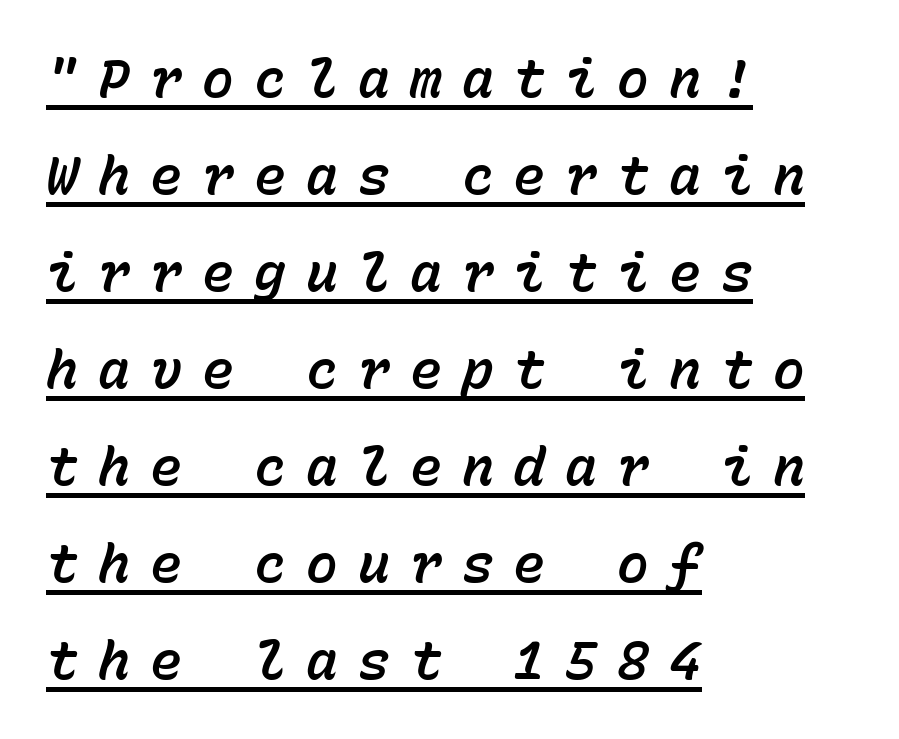
{"italic": "yes", "lean": "right", "slant_degrees": 15, "width": "normal", "stroke_contrast": "low", "x_height": "medium", "monospaced": "yes", "underline": "yes", "align": "left", "line_spacing_ratio": 1.83, "letter_spacing": "wide", "letter_spacing_em": 0.38, "glyph_px": 53}
